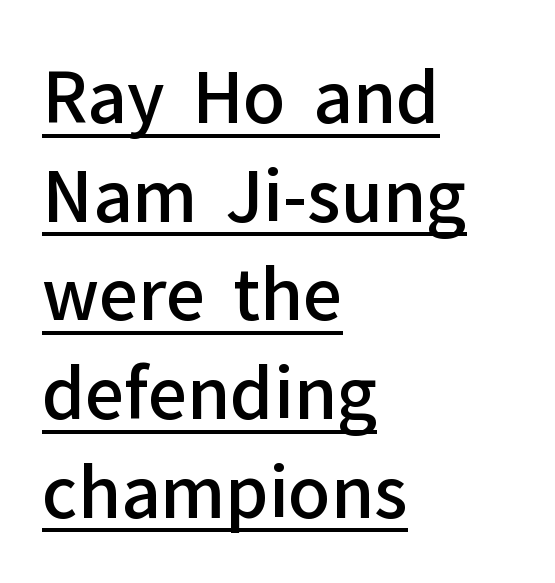
Q: Is the text bold? A: Semi-bold.
Q: Is the text italic (slanted)? A: No, it is upright.
Q: Is the typeface a serif or a sans-serif typeface? A: Sans-serif.
Q: Is the text underlined? A: Yes.
Q: How is the paragraph aligned? A: Left-aligned.
Q: Is the spacing between letters normal or unusually wide? A: Normal.
Q: Is the spacing between lines tight, normal or loose? A: Normal.
Q: Width (condensed, normal, or wide)? A: Normal.
Q: Stroke contrast? A: Low.
Q: x-height? A: Medium.
Q: Monospaced? A: No.
